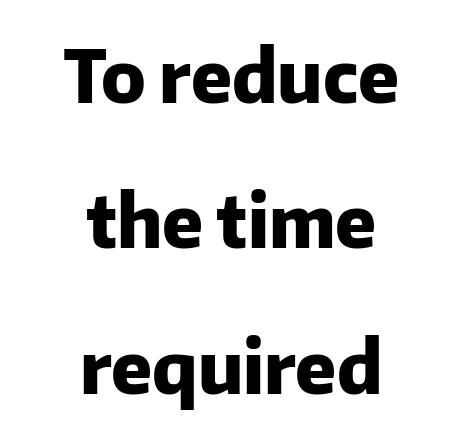
{"serif": "no", "italic": "no", "bold": "yes", "weight": "heavy", "width": "normal", "stroke_contrast": "low", "x_height": "medium", "monospaced": "no", "underline": "no", "align": "center", "line_spacing": "loose", "line_spacing_ratio": 2.02, "letter_spacing": "normal", "letter_spacing_em": 0.0, "glyph_px": 72}
